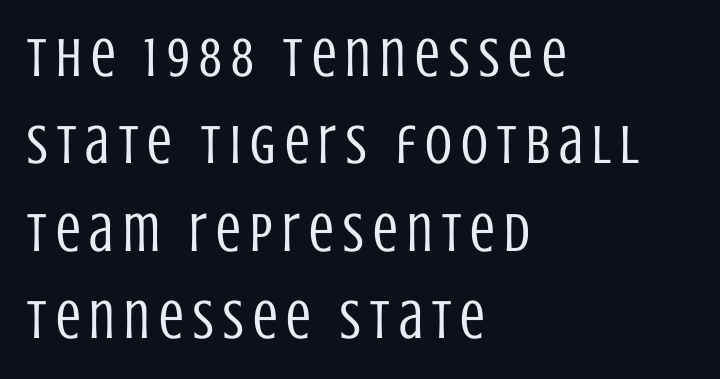
The image shows 55 px regular-weight, condensed sans-serif type, upright; set left-aligned, normal line spacing (1.59x), not underlined; low stroke contrast and a large x-height.
